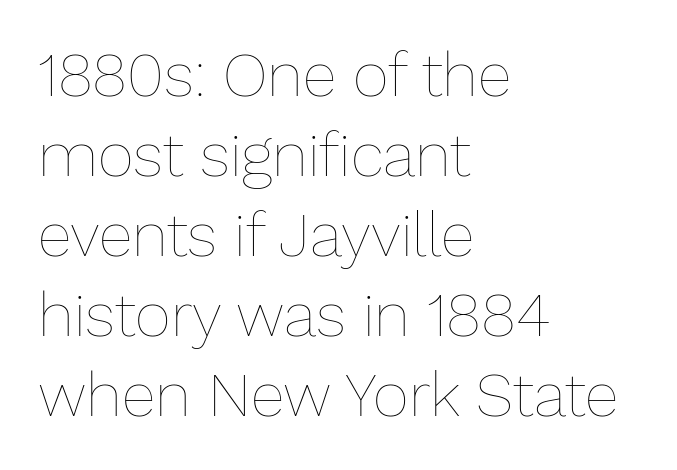
{"italic": "no", "bold": "no", "weight": "thin", "width": "normal", "stroke_contrast": "low", "x_height": "medium", "monospaced": "no", "underline": "no", "align": "left", "line_spacing": "normal", "line_spacing_ratio": 1.29, "letter_spacing": "normal", "letter_spacing_em": 0.0, "glyph_px": 62}
